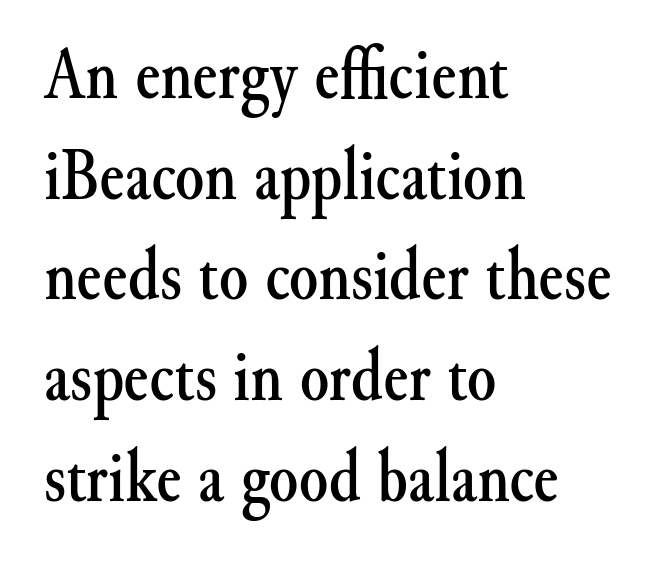
{"serif": "yes", "italic": "no", "width": "normal", "stroke_contrast": "medium", "x_height": "small", "monospaced": "no", "underline": "no", "align": "left", "line_spacing": "normal", "line_spacing_ratio": 1.36, "letter_spacing": "normal", "letter_spacing_em": 0.0, "glyph_px": 74}
